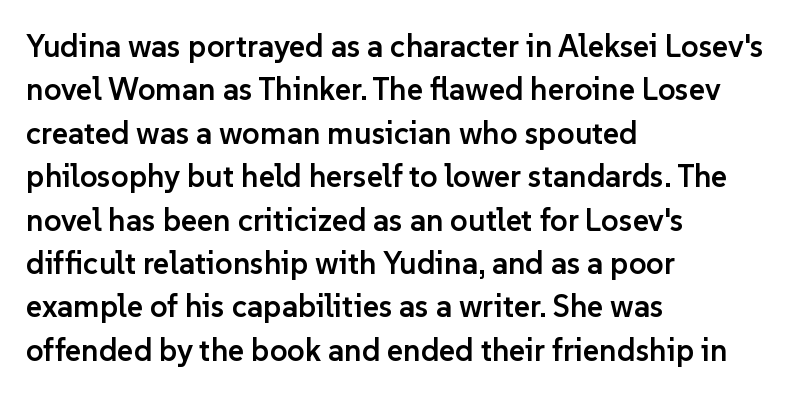
The image shows 31 px semibold sans-serif type, upright; set left-aligned, normal line spacing (1.4x), normal letter spacing, not underlined; low stroke contrast and a medium x-height.
